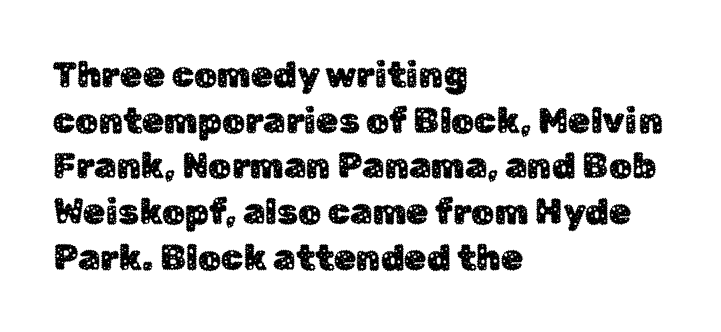
The image shows 36 px sans-serif type, upright; set left-aligned, normal line spacing (1.27x), normal letter spacing, not underlined; low stroke contrast and a medium x-height.
